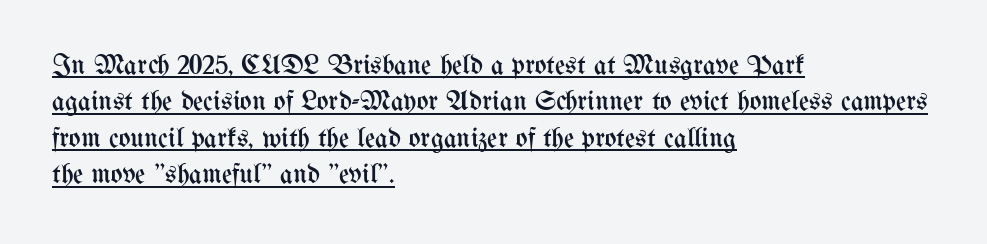
{"italic": "no", "bold": "no", "weight": "regular", "width": "condensed", "stroke_contrast": "medium", "x_height": "medium", "monospaced": "no", "underline": "yes", "align": "left", "line_spacing": "normal", "line_spacing_ratio": 1.3, "letter_spacing": "normal", "letter_spacing_em": 0.0, "glyph_px": 28}
